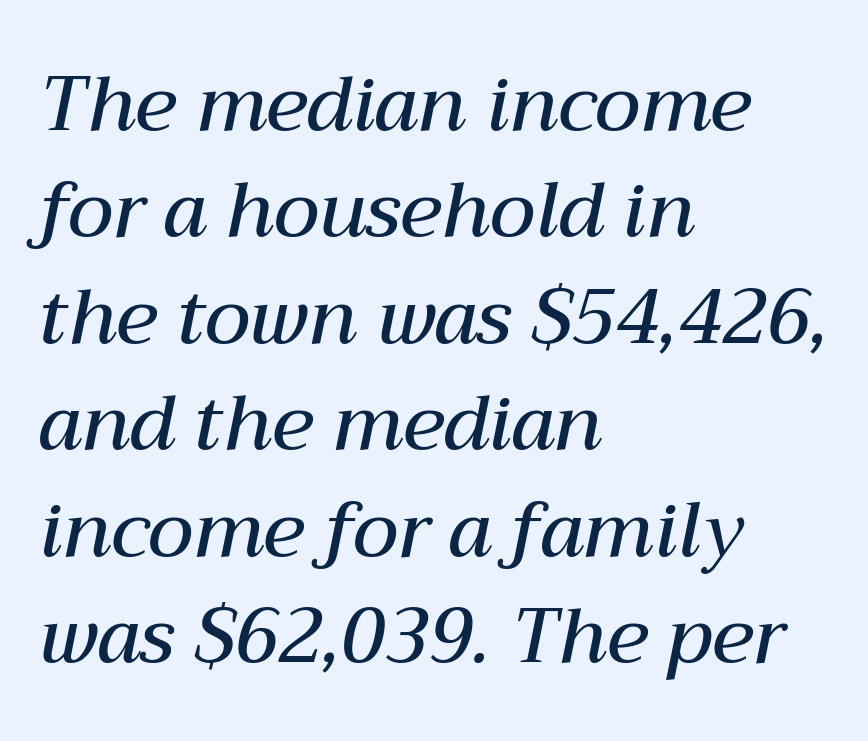
Q: Is the text bold? A: Semi-bold.
Q: Is the text italic (slanted)? A: Yes, it leans right by about 12 degrees.
Q: Is the text underlined? A: No.
Q: How is the paragraph aligned? A: Left-aligned.
Q: Is the spacing between letters normal or unusually wide? A: Normal.
Q: Is the spacing between lines tight, normal or loose? A: Normal.
Q: Width (condensed, normal, or wide)? A: Normal.
Q: Stroke contrast? A: Medium.
Q: x-height? A: Medium.
Q: Monospaced? A: No.
